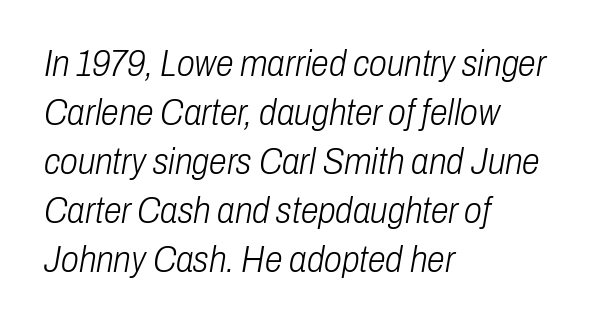
Q: Is the text bold? A: No.
Q: Is the text italic (slanted)? A: Yes, it leans right by about 10 degrees.
Q: Is the text underlined? A: No.
Q: How is the paragraph aligned? A: Left-aligned.
Q: Is the spacing between letters normal or unusually wide? A: Normal.
Q: Is the spacing between lines tight, normal or loose? A: Normal.
Q: Width (condensed, normal, or wide)? A: Condensed.
Q: Stroke contrast? A: Low.
Q: x-height? A: Medium.
Q: Monospaced? A: No.
